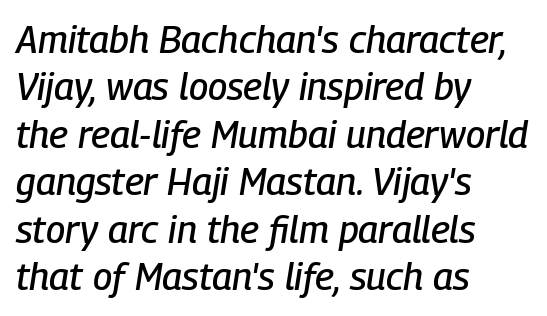
The image shows 38 px condensed type, italic (leaning right); set left-aligned, normal line spacing (1.25x), normal letter spacing, not underlined; low stroke contrast and a medium x-height.
